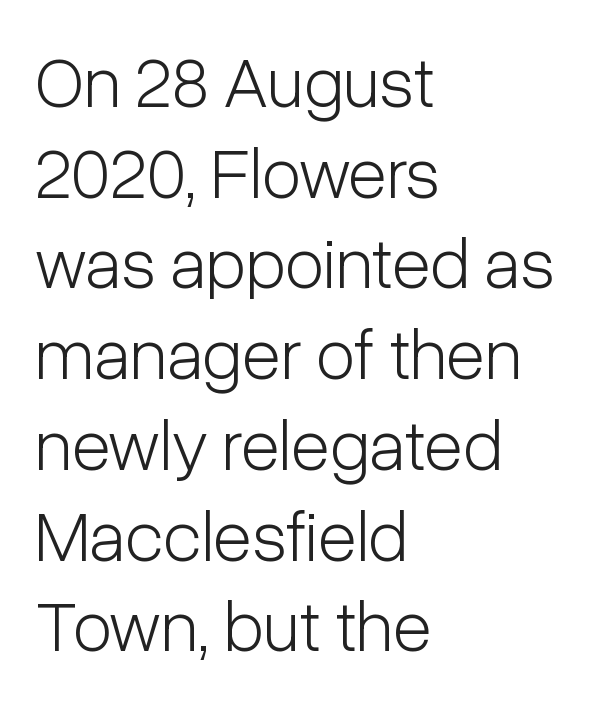
{"serif": "no", "italic": "no", "bold": "no", "weight": "light", "width": "condensed", "stroke_contrast": "low", "x_height": "medium", "monospaced": "no", "underline": "no", "align": "left", "line_spacing": "normal", "line_spacing_ratio": 1.26, "letter_spacing": "normal", "letter_spacing_em": 0.0, "glyph_px": 72}
